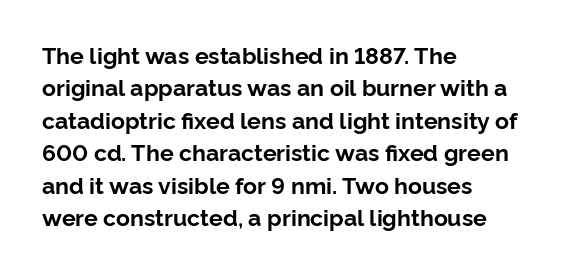
{"italic": "no", "bold": "yes", "underline": "no", "align": "left", "line_spacing": "normal", "line_spacing_ratio": 1.41, "letter_spacing": "normal", "letter_spacing_em": 0.0, "glyph_px": 23}
